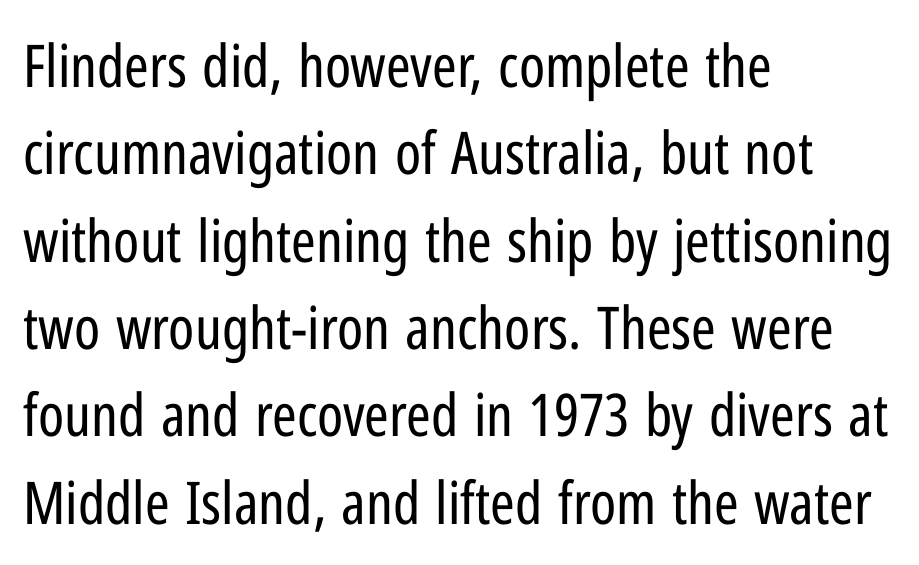
The baseline area is clear. Rows of type keep a routine distance in the vertical direction. This sample uses plain, unmodified letter spacing. Line starts are locked; line ends wander. Ordinary non-slanted type is in use. Think of a printed novel: that variable character pitch is what you see here.
